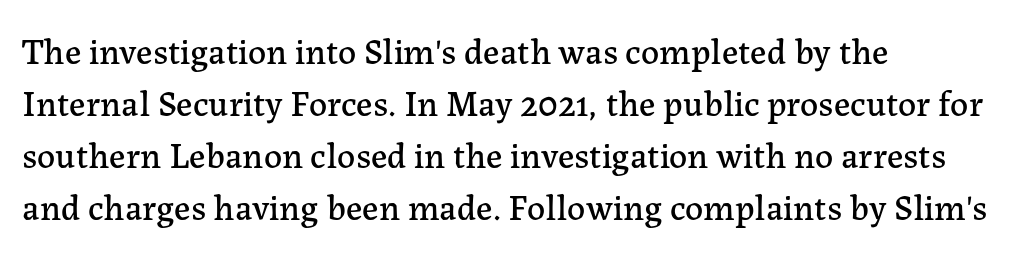
The image shows 36 px serif type, upright; set left-aligned, normal line spacing (1.44x), normal letter spacing, not underlined; low stroke contrast and a medium x-height.
